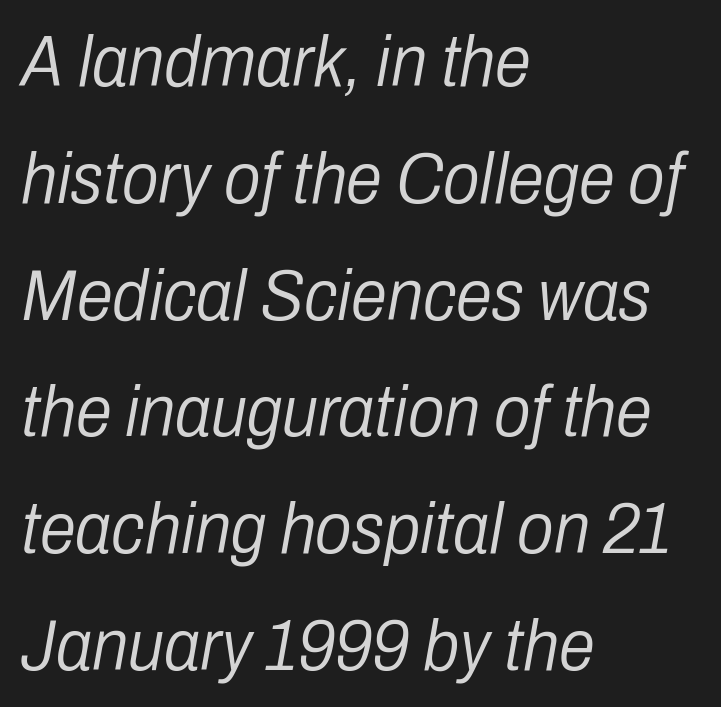
The image shows 73 px light, condensed type, italic (leaning right); set left-aligned, normal line spacing (1.6x), normal letter spacing, not underlined; low stroke contrast and a medium x-height.
